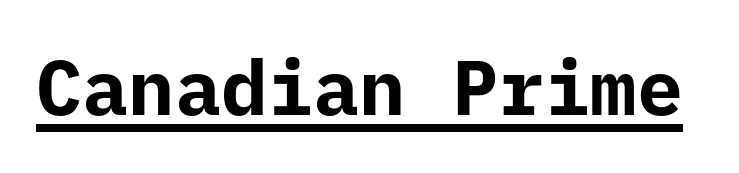
{"serif": "no", "italic": "no", "bold": "yes", "weight": "bold", "width": "normal", "stroke_contrast": "low", "x_height": "medium", "monospaced": "yes", "underline": "yes", "letter_spacing": "normal", "letter_spacing_em": 0.0, "glyph_px": 77}
